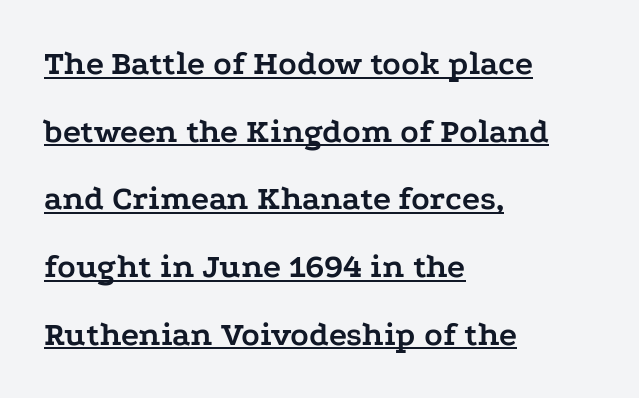
{"serif": "yes", "italic": "no", "bold": "yes", "weight": "semibold", "width": "wide", "stroke_contrast": "low", "x_height": "medium", "monospaced": "no", "underline": "yes", "align": "left", "line_spacing": "loose", "line_spacing_ratio": 1.99, "letter_spacing": "normal", "letter_spacing_em": 0.0, "glyph_px": 34}
